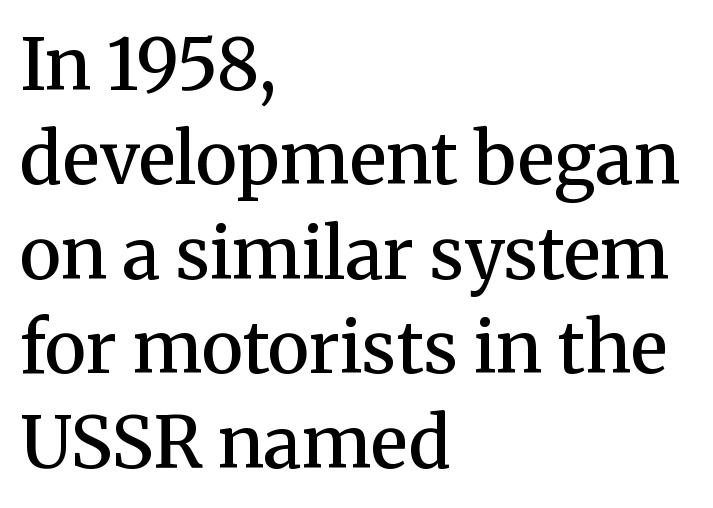
{"serif": "yes", "italic": "no", "bold": "semi", "weight": "semibold", "width": "normal", "stroke_contrast": "medium", "x_height": "medium", "monospaced": "no", "underline": "no", "align": "left", "line_spacing": "normal", "line_spacing_ratio": 1.33, "letter_spacing": "normal", "letter_spacing_em": 0.0, "glyph_px": 71}
